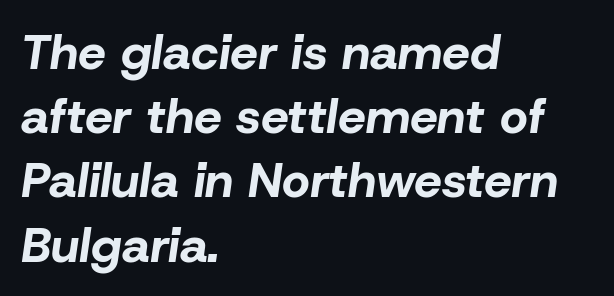
{"italic": "yes", "lean": "right", "slant_degrees": 8, "bold": "yes", "weight": "bold", "width": "normal", "stroke_contrast": "low", "x_height": "medium", "monospaced": "no", "underline": "no", "align": "left", "line_spacing": "normal", "line_spacing_ratio": 1.31, "letter_spacing": "normal", "letter_spacing_em": 0.0, "glyph_px": 49}
